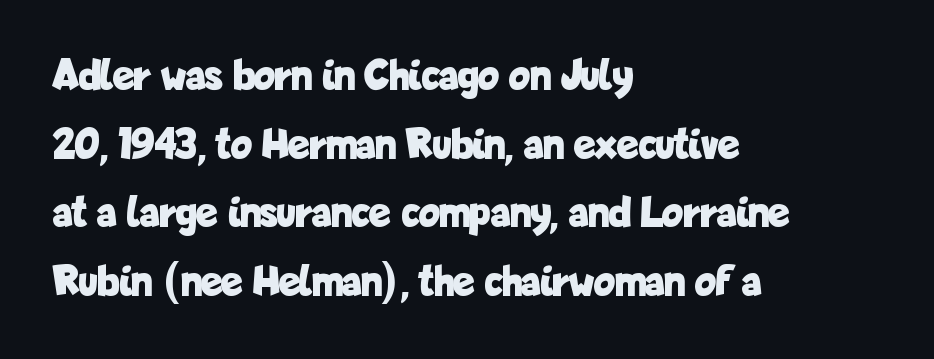
The image shows 44 px bold, condensed sans-serif type, upright; set left-aligned, normal line spacing (1.56x), normal letter spacing, not underlined; low stroke contrast and a medium x-height.
